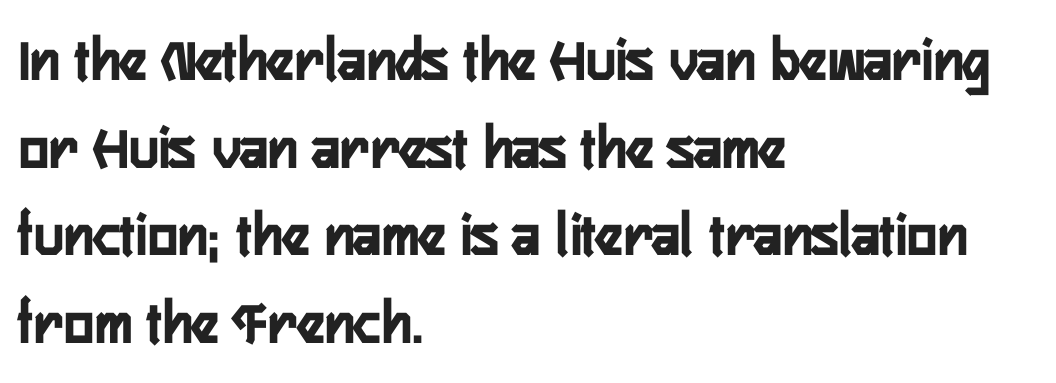
Q: Is the text bold? A: Yes.
Q: Is the text italic (slanted)? A: No, it is upright.
Q: Is the typeface a serif or a sans-serif typeface? A: Sans-serif.
Q: Is the text underlined? A: No.
Q: How is the paragraph aligned? A: Left-aligned.
Q: Is the spacing between letters normal or unusually wide? A: Normal.
Q: Is the spacing between lines tight, normal or loose? A: Normal.
Q: Width (condensed, normal, or wide)? A: Condensed.
Q: Stroke contrast? A: Low.
Q: x-height? A: Medium.
Q: Monospaced? A: No.
